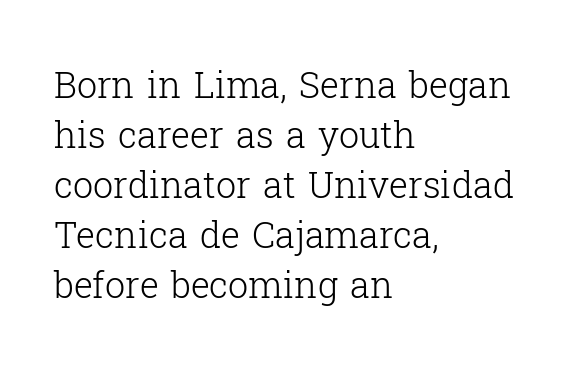
The setting favours the left margin, as ordinary paragraphs usually do. The type is set solid horizontally, with unmodified tracking. Leading: standard. Think standard paragraph weight, or any step lighter than that. This rendering features lettering with no underline. The glyphs in this specimen are seriffed.
